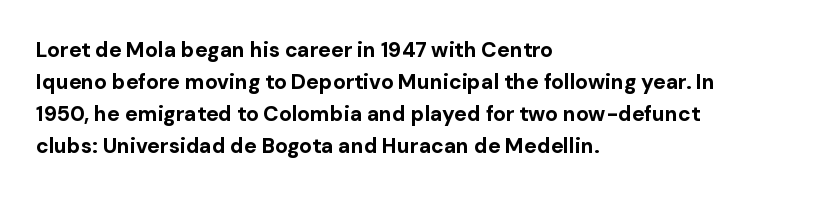
The image shows 21 px bold type, upright; set left-aligned, normal line spacing (1.53x), normal letter spacing, not underlined.
